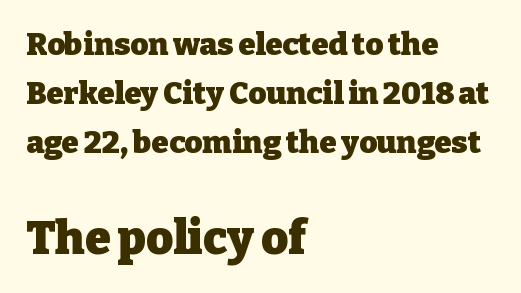
The image shows 46 px heavy serif type, upright; set left-aligned, normal line spacing (1.58x), normal letter spacing, not underlined; the second (bottom) block is 1.48x larger; low stroke contrast and a medium x-height.
